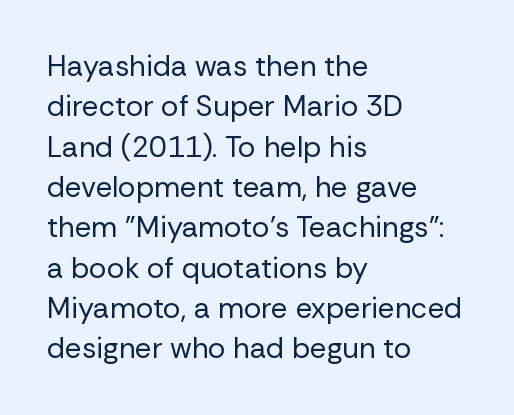
Q: Is the text bold? A: No.
Q: Is the text italic (slanted)? A: No, it is upright.
Q: Is the typeface a serif or a sans-serif typeface? A: Sans-serif.
Q: Is the text underlined? A: No.
Q: How is the paragraph aligned? A: Left-aligned.
Q: Is the spacing between letters normal or unusually wide? A: Normal.
Q: Is the spacing between lines tight, normal or loose? A: Normal.
Q: Width (condensed, normal, or wide)? A: Normal.
Q: Stroke contrast? A: Low.
Q: x-height? A: Medium.
Q: Monospaced? A: No.
